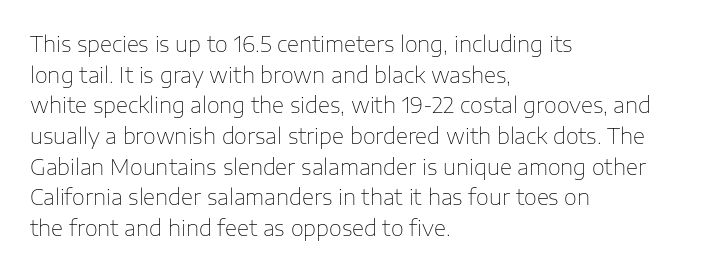
Q: Is the text bold? A: No.
Q: Is the text italic (slanted)? A: No, it is upright.
Q: Is the text underlined? A: No.
Q: How is the paragraph aligned? A: Left-aligned.
Q: Is the spacing between letters normal or unusually wide? A: Normal.
Q: Is the spacing between lines tight, normal or loose? A: Normal.
